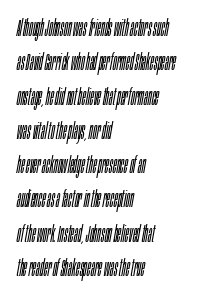
{"italic": "yes", "lean": "right", "slant_degrees": 10, "bold": "no", "underline": "no", "align": "left", "line_spacing": "normal", "line_spacing_ratio": 1.49, "letter_spacing": "normal", "letter_spacing_em": 0.0, "glyph_px": 23}
